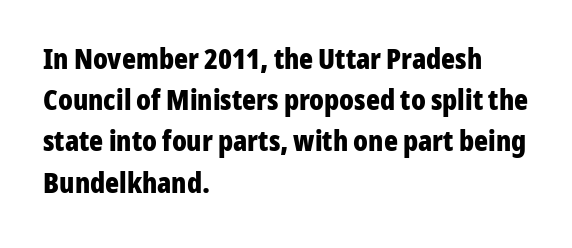
Q: Is the text bold? A: Yes.
Q: Is the text italic (slanted)? A: No, it is upright.
Q: Is the typeface a serif or a sans-serif typeface? A: Sans-serif.
Q: Is the text underlined? A: No.
Q: How is the paragraph aligned? A: Left-aligned.
Q: Is the spacing between letters normal or unusually wide? A: Normal.
Q: Is the spacing between lines tight, normal or loose? A: Normal.
Q: Width (condensed, normal, or wide)? A: Condensed.
Q: Stroke contrast? A: Low.
Q: x-height? A: Medium.
Q: Monospaced? A: No.
